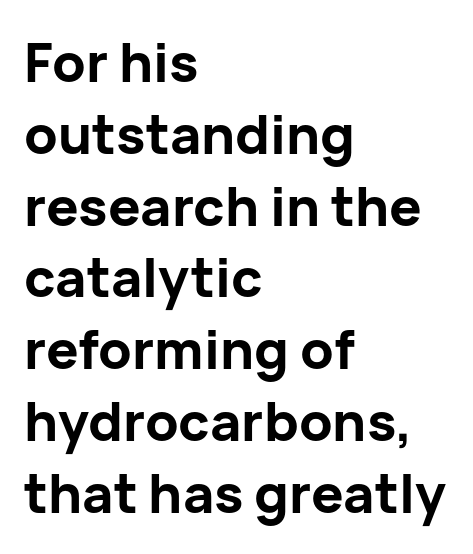
The image shows 54 px bold sans-serif type, upright; set left-aligned, normal line spacing (1.33x), normal letter spacing, not underlined; low stroke contrast and a medium x-height.
